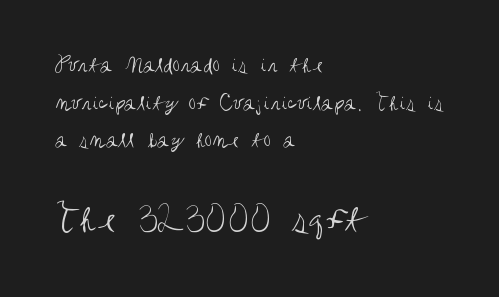
{"serif": "no", "bold": "no", "weight": "regular", "width": "condensed", "stroke_contrast": "medium", "x_height": "large", "monospaced": "no", "underline": "no", "align": "left", "line_spacing": "normal", "line_spacing_ratio": 1.64, "letter_spacing": "normal", "letter_spacing_em": 0.0, "larger_block": "second", "size_ratio": 1.74, "glyph_px": 40}
